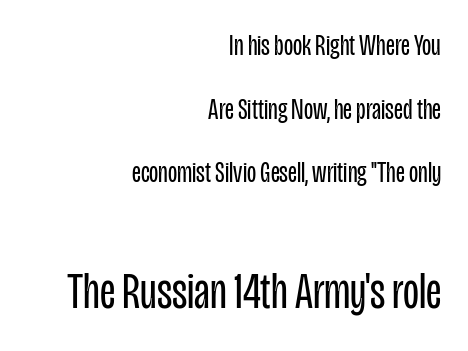
Q: Is the text bold? A: No.
Q: Is the text italic (slanted)? A: No, it is upright.
Q: Is the typeface a serif or a sans-serif typeface? A: Sans-serif.
Q: Is the text underlined? A: No.
Q: How is the paragraph aligned? A: Right-aligned.
Q: Is the spacing between letters normal or unusually wide? A: Normal.
Q: Is the spacing between lines tight, normal or loose? A: Loose.
Q: Which block of text is set in a larger size, the first (top) or the second (bottom)? A: The second (bottom) one.
Q: Width (condensed, normal, or wide)? A: Condensed.
Q: Stroke contrast? A: Low.
Q: x-height? A: Large.
Q: Monospaced? A: No.
